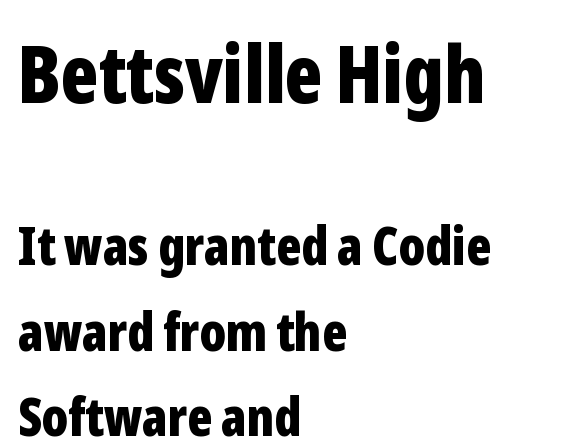
The image shows 79 px bold, condensed sans-serif type, upright; set left-aligned, normal line spacing (1.61x), normal letter spacing, not underlined; the first (top) block is 1.49x larger; low stroke contrast and a medium x-height.
